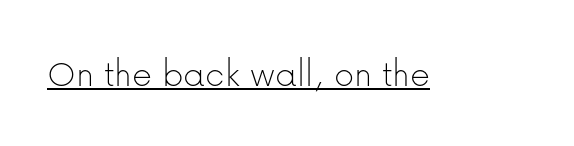
Q: Is the text bold? A: No.
Q: Is the text italic (slanted)? A: No, it is upright.
Q: Is the typeface a serif or a sans-serif typeface? A: Sans-serif.
Q: Is the text underlined? A: Yes.
Q: Is the spacing between letters normal or unusually wide? A: Normal.
Q: Width (condensed, normal, or wide)? A: Normal.
Q: Stroke contrast? A: Low.
Q: x-height? A: Medium.
Q: Monospaced? A: No.
